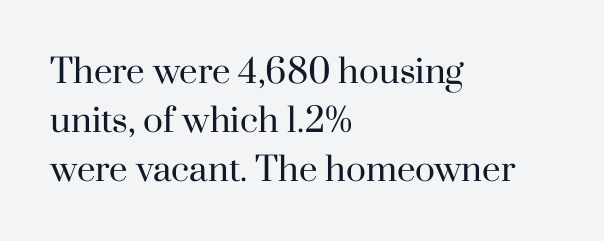
{"serif": "yes", "italic": "no", "bold": "no", "weight": "regular", "width": "normal", "stroke_contrast": "high", "x_height": "small", "monospaced": "no", "underline": "no", "align": "left", "line_spacing": "normal", "line_spacing_ratio": 1.48, "letter_spacing": "normal", "letter_spacing_em": 0.0, "glyph_px": 33}
